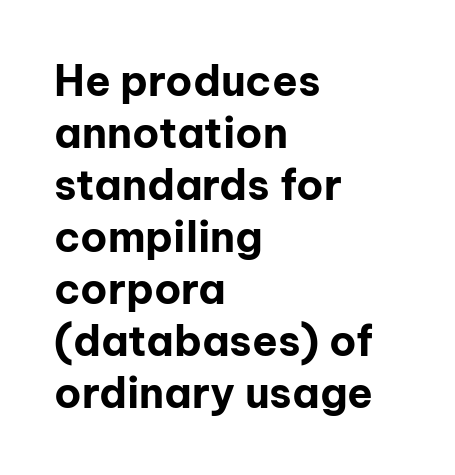
Q: Is the text bold? A: Yes.
Q: Is the text italic (slanted)? A: No, it is upright.
Q: Is the typeface a serif or a sans-serif typeface? A: Sans-serif.
Q: Is the text underlined? A: No.
Q: How is the paragraph aligned? A: Left-aligned.
Q: Is the spacing between letters normal or unusually wide? A: Normal.
Q: Width (condensed, normal, or wide)? A: Normal.
Q: Stroke contrast? A: Low.
Q: x-height? A: Medium.
Q: Monospaced? A: No.
